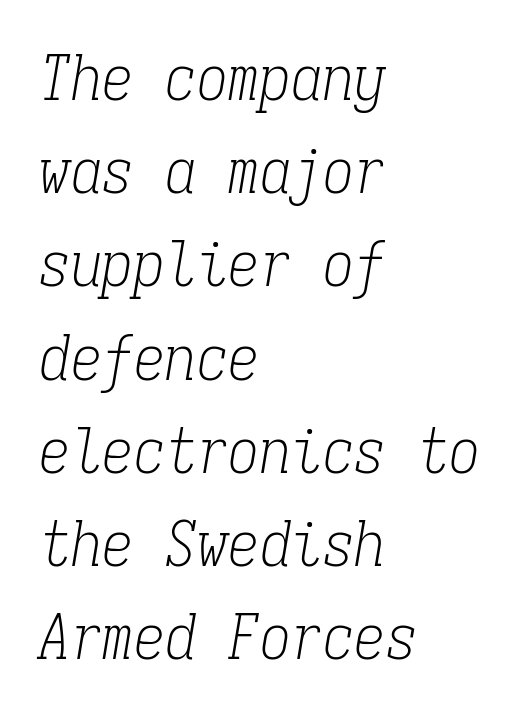
Q: Is the text bold? A: No.
Q: Is the text italic (slanted)? A: Yes, it leans right by about 9 degrees.
Q: Is the typeface a serif or a sans-serif typeface? A: Serif.
Q: Is the text underlined? A: No.
Q: How is the paragraph aligned? A: Left-aligned.
Q: Is the spacing between letters normal or unusually wide? A: Normal.
Q: Is the spacing between lines tight, normal or loose? A: Normal.
Q: Width (condensed, normal, or wide)? A: Condensed.
Q: Stroke contrast? A: Low.
Q: x-height? A: Medium.
Q: Monospaced? A: Yes.
